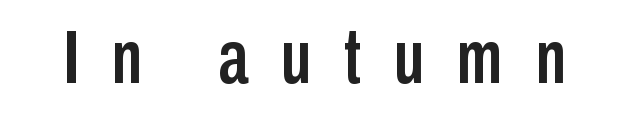
Q: Is the text italic (slanted)? A: No, it is upright.
Q: Is the typeface a serif or a sans-serif typeface? A: Sans-serif.
Q: Is the text underlined? A: No.
Q: Is the spacing between letters normal or unusually wide? A: Unusually wide.
Q: Width (condensed, normal, or wide)? A: Condensed.
Q: Stroke contrast? A: Low.
Q: x-height? A: Medium.
Q: Monospaced? A: No.
